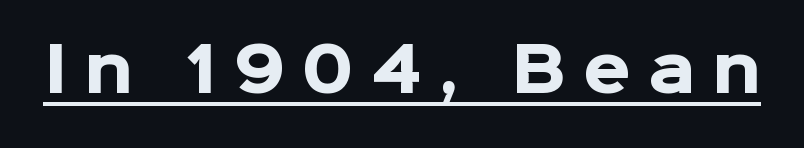
{"serif": "no", "italic": "no", "bold": "yes", "weight": "heavy", "width": "normal", "stroke_contrast": "low", "x_height": "medium", "monospaced": "no", "underline": "yes", "letter_spacing": "wide", "letter_spacing_em": 0.28, "glyph_px": 61}
